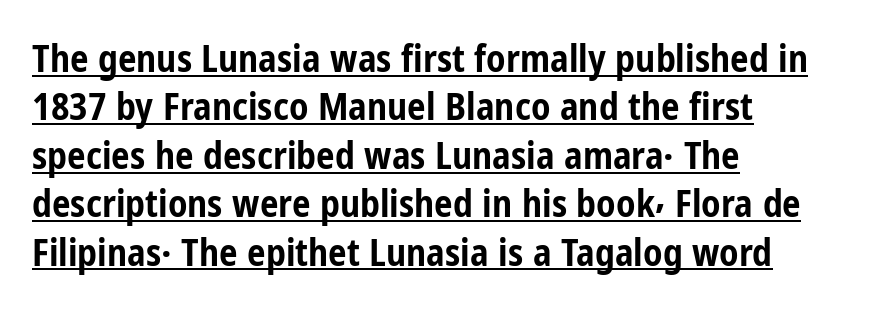
Q: Is the text bold? A: Yes.
Q: Is the text italic (slanted)? A: No, it is upright.
Q: Is the typeface a serif or a sans-serif typeface? A: Sans-serif.
Q: Is the text underlined? A: Yes.
Q: How is the paragraph aligned? A: Left-aligned.
Q: Is the spacing between letters normal or unusually wide? A: Normal.
Q: Is the spacing between lines tight, normal or loose? A: Normal.
Q: Width (condensed, normal, or wide)? A: Condensed.
Q: Stroke contrast? A: Low.
Q: x-height? A: Medium.
Q: Monospaced? A: No.
